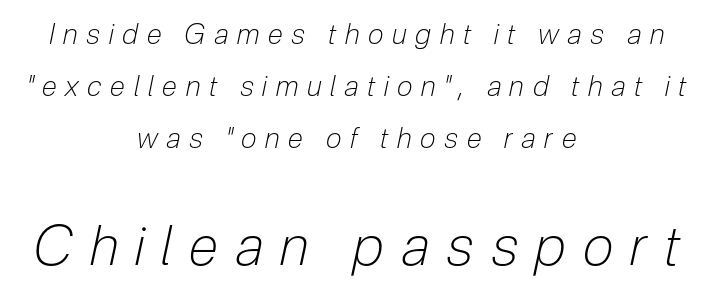
The rendering uses natural spacing where letterforms have individual widths. If you squint, the bottom block still reads clearly — it's the larger of the two. Bare-footed words on every line. Each line is balanced around a shared central axis.
